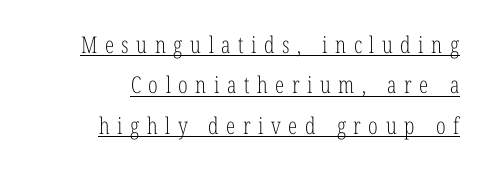
The image shows 23 px text type, upright; set right-aligned, line spacing 1.76x, unusually wide letter spacing (+0.33 em), underlined.
